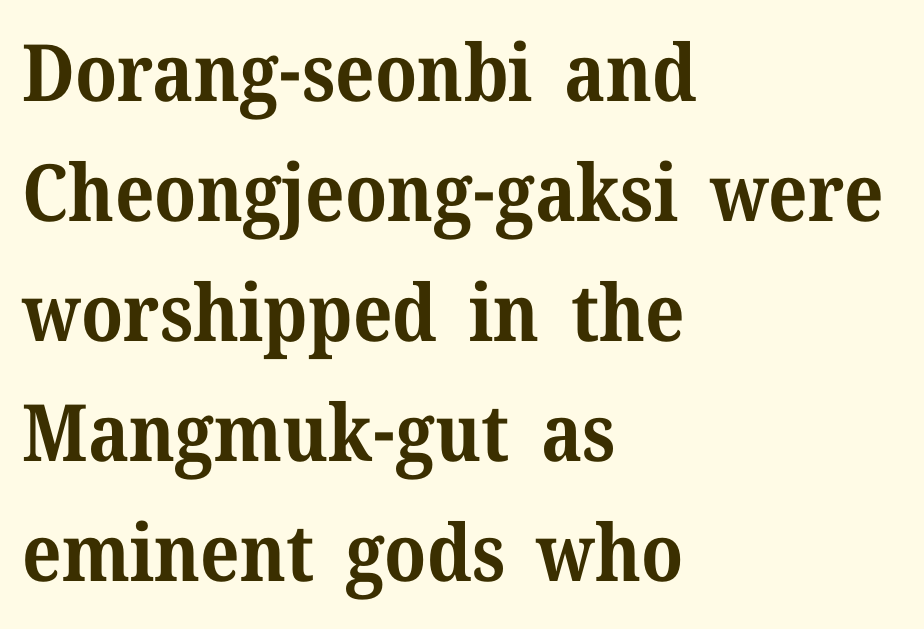
The line texture is even and compact thanks to regular tracking. The axis of the letterforms is exactly vertical. Descenders hang freely into open space. What kind of face is this? One with serifs.
